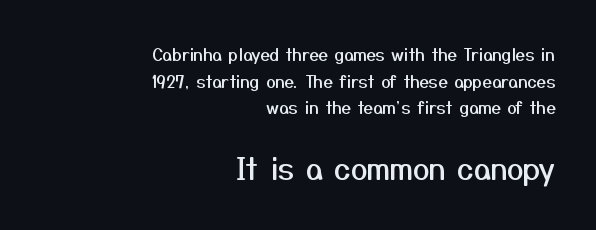
Q: Is the text italic (slanted)? A: No, it is upright.
Q: Is the typeface a serif or a sans-serif typeface? A: Sans-serif.
Q: Is the text underlined? A: No.
Q: How is the paragraph aligned? A: Right-aligned.
Q: Is the spacing between letters normal or unusually wide? A: Normal.
Q: Is the spacing between lines tight, normal or loose? A: Normal.
Q: Which block of text is set in a larger size, the first (top) or the second (bottom)? A: The second (bottom) one.
Q: Width (condensed, normal, or wide)? A: Normal.
Q: Stroke contrast? A: Medium.
Q: x-height? A: Medium.
Q: Monospaced? A: No.
